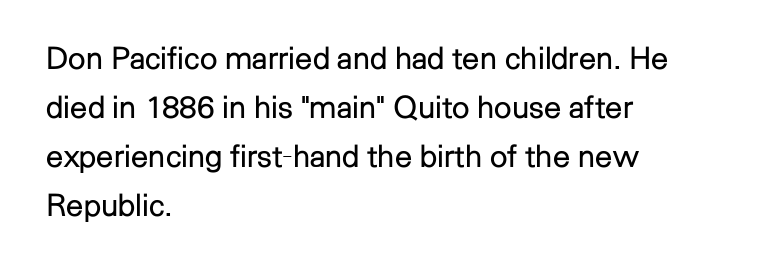
{"serif": "no", "italic": "no", "bold": "no", "weight": "regular", "width": "normal", "stroke_contrast": "low", "x_height": "medium", "monospaced": "no", "underline": "no", "align": "left", "line_spacing": "normal", "line_spacing_ratio": 1.58, "letter_spacing": "normal", "letter_spacing_em": 0.0, "glyph_px": 31}
